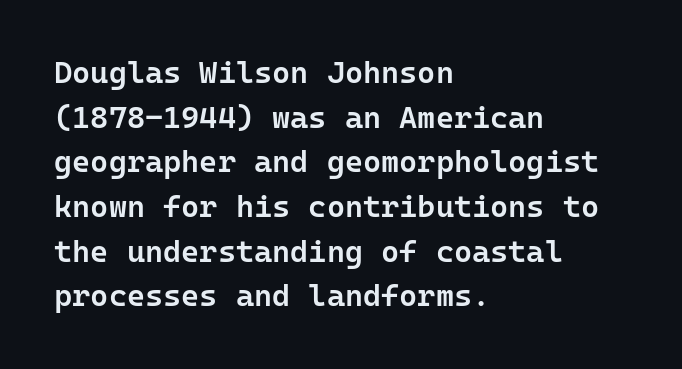
Q: Is the text bold? A: Semi-bold.
Q: Is the text italic (slanted)? A: No, it is upright.
Q: Is the typeface a serif or a sans-serif typeface? A: Sans-serif.
Q: Is the text underlined? A: No.
Q: How is the paragraph aligned? A: Left-aligned.
Q: Is the spacing between letters normal or unusually wide? A: Normal.
Q: Is the spacing between lines tight, normal or loose? A: Normal.
Q: Width (condensed, normal, or wide)? A: Normal.
Q: Stroke contrast? A: Low.
Q: x-height? A: Medium.
Q: Monospaced? A: Yes.
